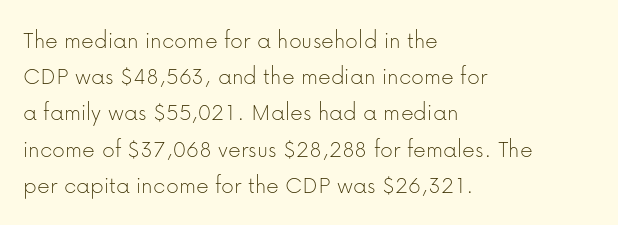
The image shows 25 px text type, upright; set left-aligned, normal line spacing (1.45x), normal letter spacing, not underlined.
